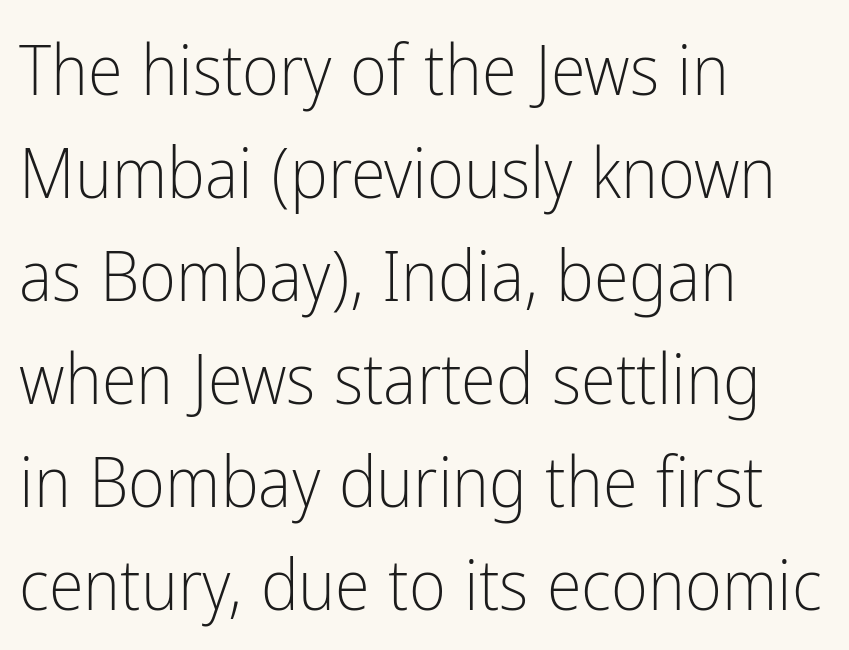
Decoration check: the copy has no underline. Heaviness? Minimal to ordinary, like unemphasized prose. Letterform terminals end flat and unadorned throughout the passage. Each line starts at the same left margin while the right side varies. Is the letter spacing exaggerated? No — it looks like the ordinary default. Proportional: the letters do not fall into vertical columns.
